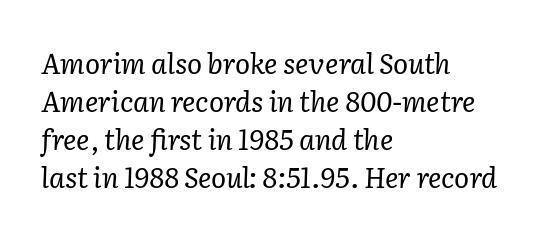
Q: Is the text bold? A: No.
Q: Is the text italic (slanted)? A: Yes, it leans right by about 2 degrees.
Q: Is the typeface a serif or a sans-serif typeface? A: Serif.
Q: Is the text underlined? A: No.
Q: How is the paragraph aligned? A: Left-aligned.
Q: Is the spacing between letters normal or unusually wide? A: Normal.
Q: Is the spacing between lines tight, normal or loose? A: Normal.
Q: Width (condensed, normal, or wide)? A: Normal.
Q: Stroke contrast? A: Low.
Q: x-height? A: Medium.
Q: Monospaced? A: No.
